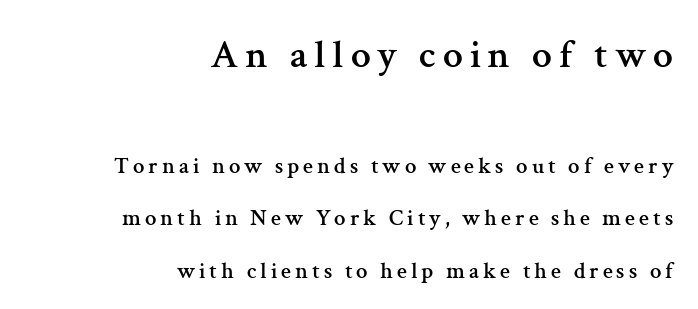
The image shows 40 px serif type, upright; set right-aligned, loose line spacing (2.29x), not underlined; the first (top) block is 1.74x larger; medium stroke contrast and a medium x-height.
